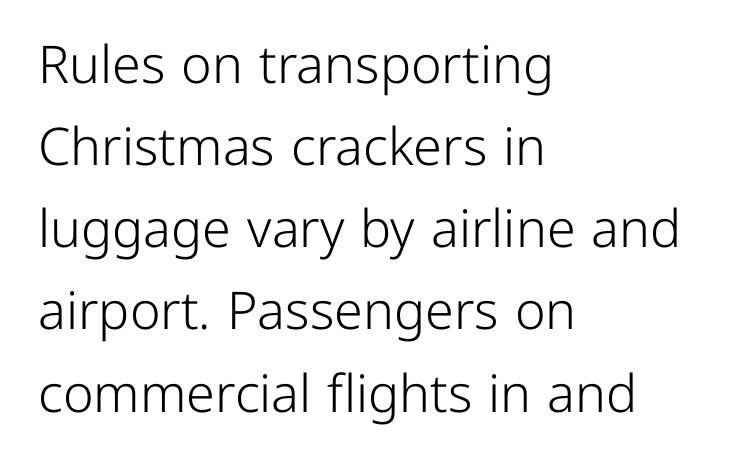
What stands out about the letter spacing? Nothing — it is the standard amount. Weight: not bold — regular or lighter. The passage shown is typeset with a sans-serif family. Spacing verdict: proportional, widths tailored to each character. Horizontal alignment here is leftward, the default for most running prose.
